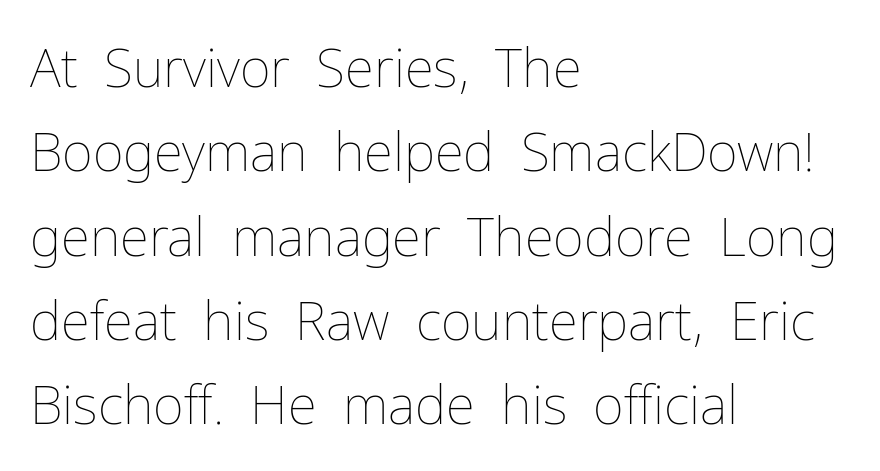
The rendering uses natural spacing where letterforms have individual widths. Where is the straight margin? On the left. Glance below the letters and you will spot only blank space. A typesetter would call this leading conventional body-copy spacing.
